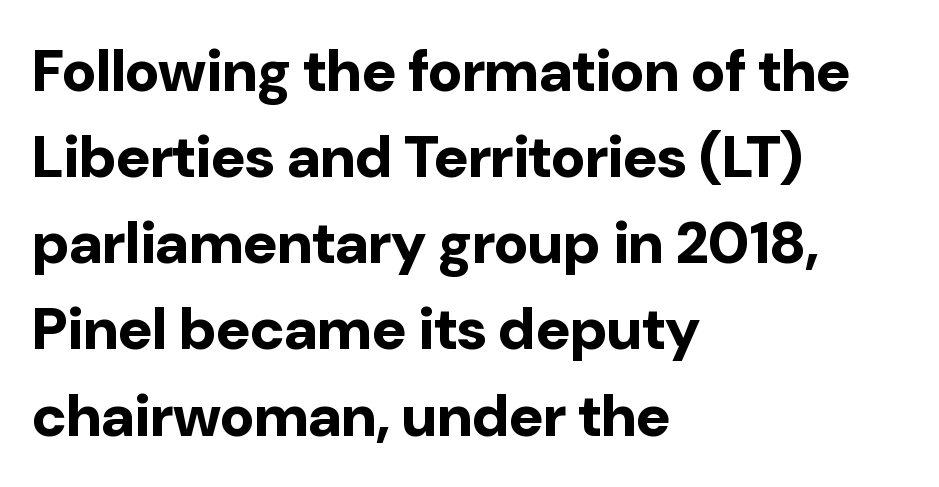
Q: Is the text bold? A: Yes.
Q: Is the text italic (slanted)? A: No, it is upright.
Q: Is the typeface a serif or a sans-serif typeface? A: Sans-serif.
Q: Is the text underlined? A: No.
Q: How is the paragraph aligned? A: Left-aligned.
Q: Is the spacing between letters normal or unusually wide? A: Normal.
Q: Is the spacing between lines tight, normal or loose? A: Normal.
Q: Width (condensed, normal, or wide)? A: Normal.
Q: Stroke contrast? A: Low.
Q: x-height? A: Medium.
Q: Monospaced? A: No.
